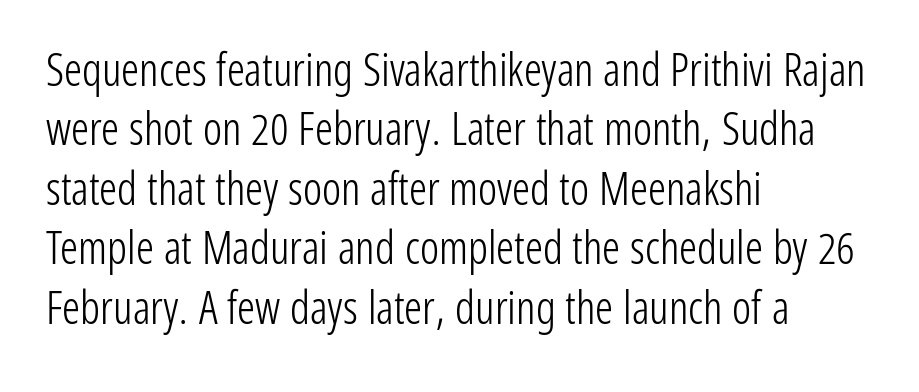
The image shows 45 px light, condensed sans-serif type, upright; set left-aligned, normal line spacing (1.32x), normal letter spacing, not underlined; low stroke contrast and a medium x-height.
